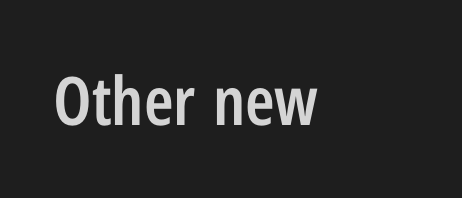
The image shows 67 px semibold, condensed sans-serif type, upright; set left-aligned, normal letter spacing, not underlined; low stroke contrast and a medium x-height.
